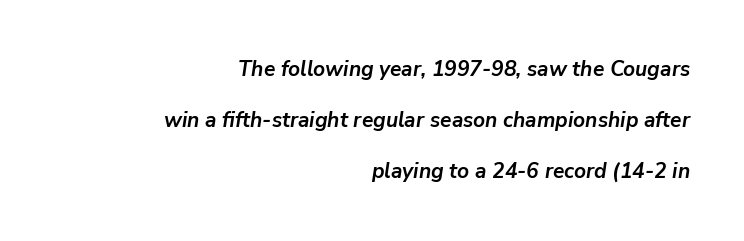
The image shows 21 px bold type, italic (leaning right); set right-aligned, loose line spacing (2.44x), normal letter spacing, not underlined.
